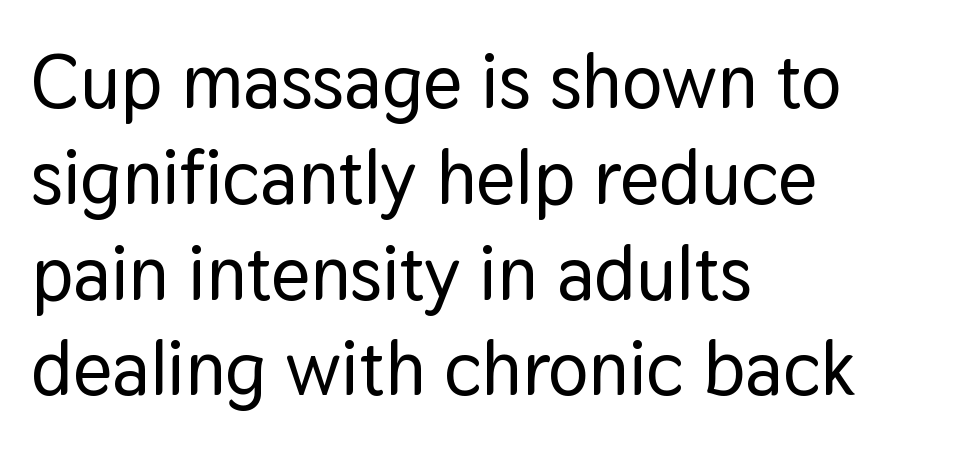
Has an underline been added? It has not. Between one letter and the next there's only the usual sliver of space. Here the designer chose a conventional face with non-uniform glyph widths. Reading down the column, the eye jumps a familiar distance to each next line.
